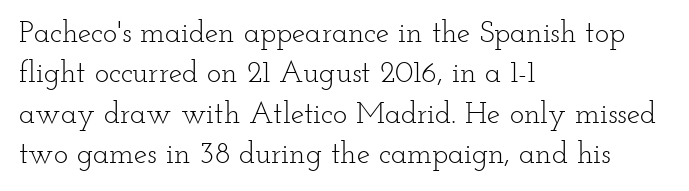
Q: Is the text bold? A: No.
Q: Is the text italic (slanted)? A: No, it is upright.
Q: Is the typeface a serif or a sans-serif typeface? A: Serif.
Q: Is the text underlined? A: No.
Q: How is the paragraph aligned? A: Left-aligned.
Q: Is the spacing between letters normal or unusually wide? A: Normal.
Q: Is the spacing between lines tight, normal or loose? A: Normal.
Q: Width (condensed, normal, or wide)? A: Wide.
Q: Stroke contrast? A: Low.
Q: x-height? A: Small.
Q: Monospaced? A: No.
